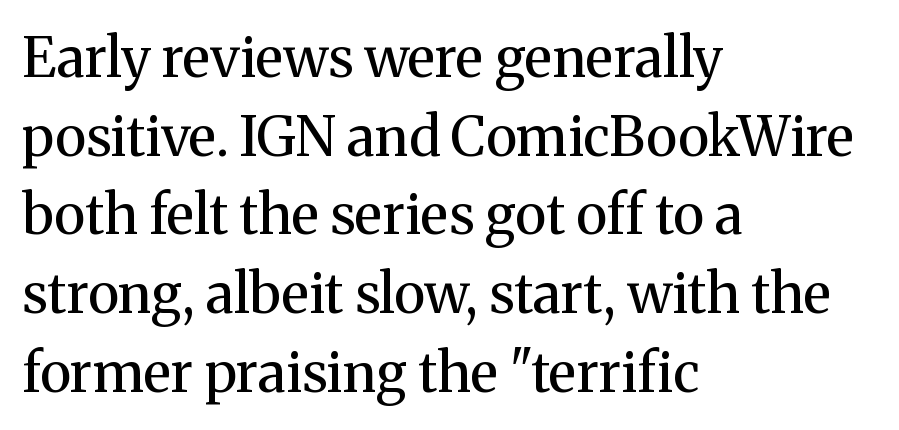
{"serif": "yes", "italic": "no", "bold": "no", "weight": "regular", "width": "normal", "stroke_contrast": "medium", "x_height": "medium", "monospaced": "no", "underline": "no", "align": "left", "line_spacing": "normal", "line_spacing_ratio": 1.43, "letter_spacing": "normal", "letter_spacing_em": 0.0, "glyph_px": 55}
